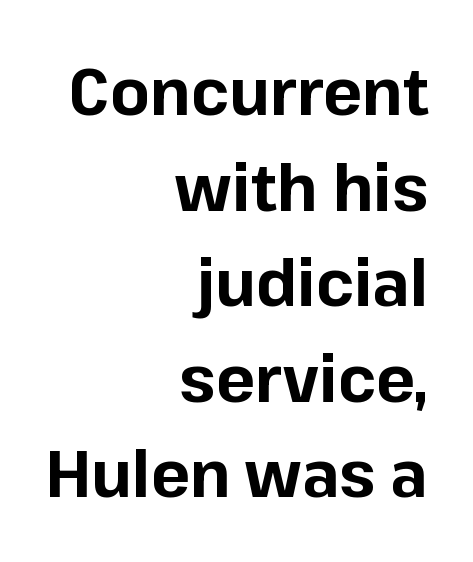
The image shows 65 px bold sans-serif type, upright; set right-aligned, normal line spacing (1.47x), normal letter spacing, not underlined; low stroke contrast and a medium x-height.
